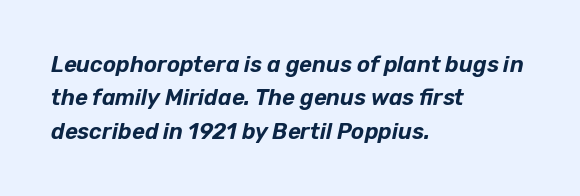
The space beneath each line is pristine and unruled. Does extra space separate the letters? No, they use regular spacing. A student would call this left alignment; a typographer would say flush left, rag right. Regarding leading, the lines here are spaced in the standard way.
